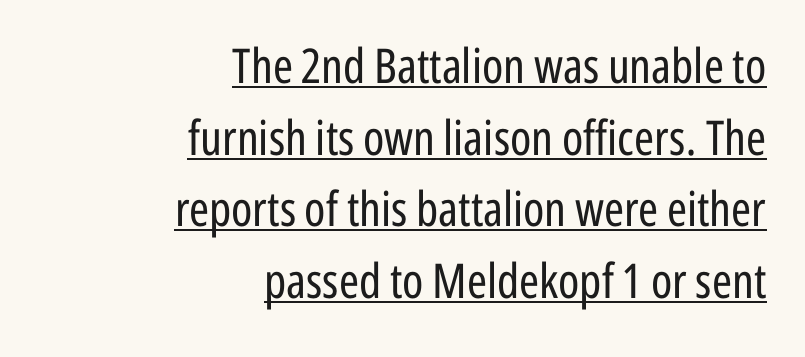
The image shows 48 px regular-weight, condensed sans-serif type, upright; set right-aligned, normal line spacing (1.49x), normal letter spacing, underlined; low stroke contrast and a medium x-height.
